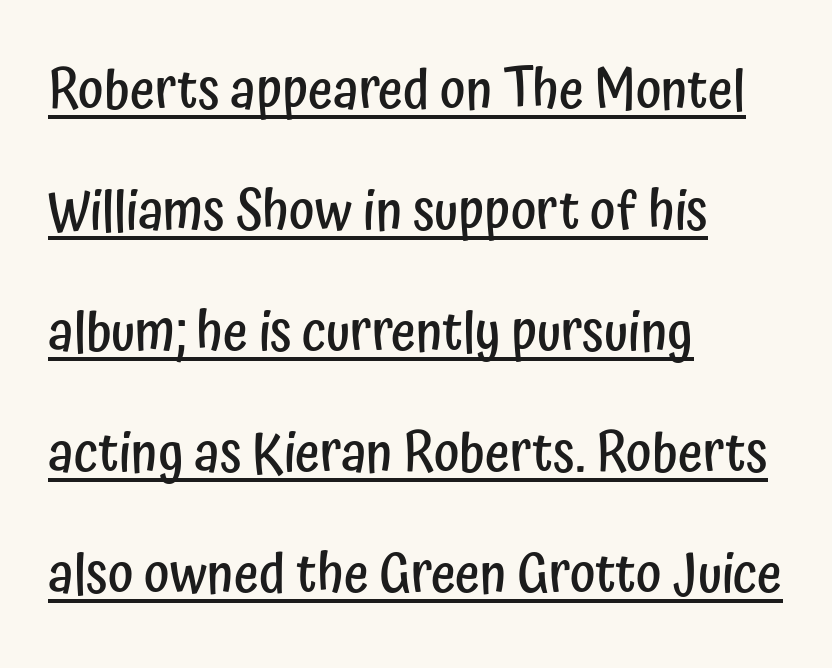
Think of a printed novel: that variable character pitch is what you see here. The horizontal fit of the characters is conventional and even. Rendered with straight, roman letterforms. Notice how a bar underscores the lettering throughout. To sum up the face: it is a sans, with no serifs.
